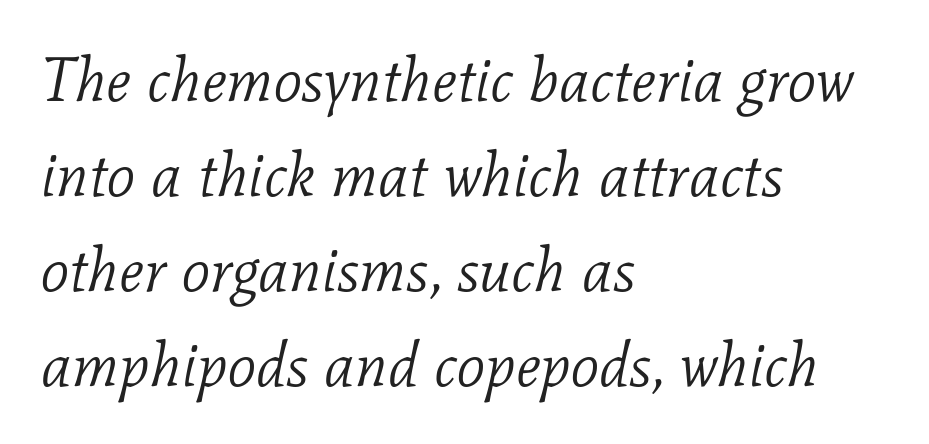
The image shows 62 px light serif type, italic (leaning right); set left-aligned, normal line spacing (1.53x), normal letter spacing, not underlined; low stroke contrast and a medium x-height.
